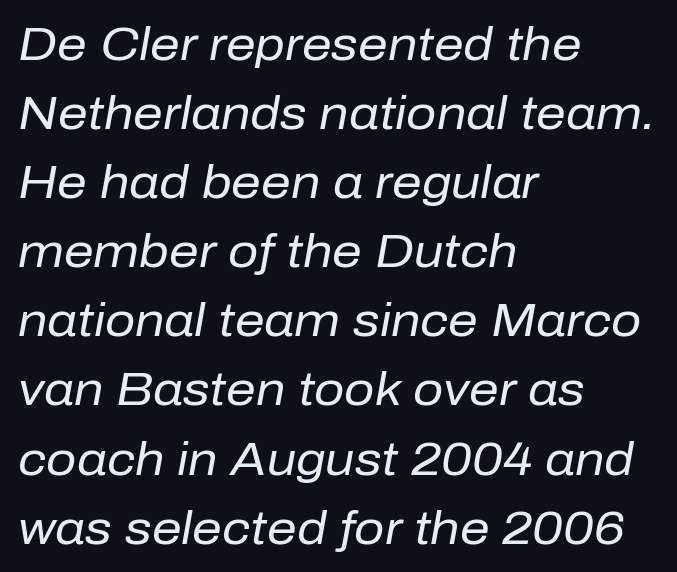
Is the type heavy? It reads as light-to-regular instead. Does the lettering tilt? It does — this is italic. These lines sit exactly where default settings would place them. Here the designer chose a conventional face with non-uniform glyph widths. Underline: absent.
